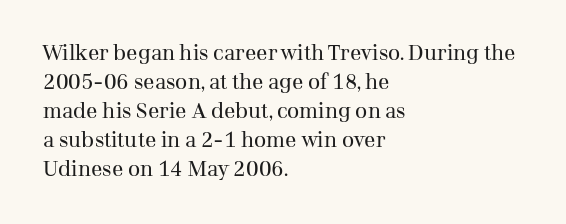
{"italic": "no", "bold": "no", "underline": "no", "align": "left", "line_spacing": "normal", "line_spacing_ratio": 1.38, "letter_spacing": "normal", "letter_spacing_em": 0.0, "glyph_px": 21}
